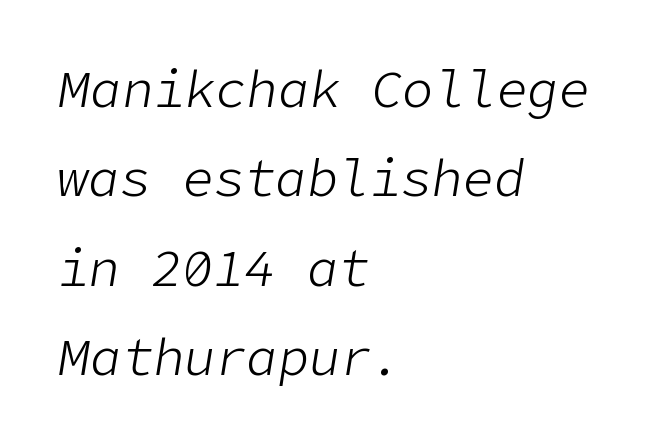
The image shows 52 px light type, italic (leaning right); set left-aligned, line spacing 1.72x, normal letter spacing, not underlined; low stroke contrast and a medium x-height.
